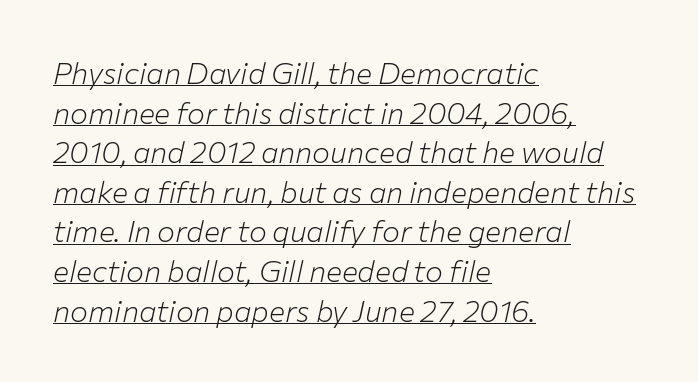
{"italic": "yes", "lean": "right", "slant_degrees": 12, "bold": "no", "weight": "light", "width": "normal", "stroke_contrast": "low", "x_height": "medium", "monospaced": "no", "underline": "yes", "align": "left", "line_spacing": "normal", "line_spacing_ratio": 1.32, "letter_spacing": "normal", "letter_spacing_em": 0.0, "glyph_px": 30}
